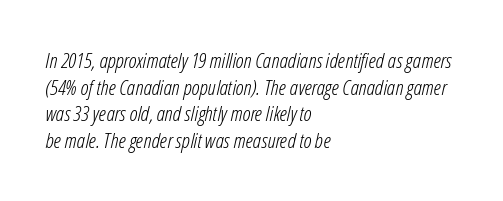
The image shows 21 px text type, italic (leaning right); set left-aligned, normal line spacing (1.27x), normal letter spacing, not underlined.
